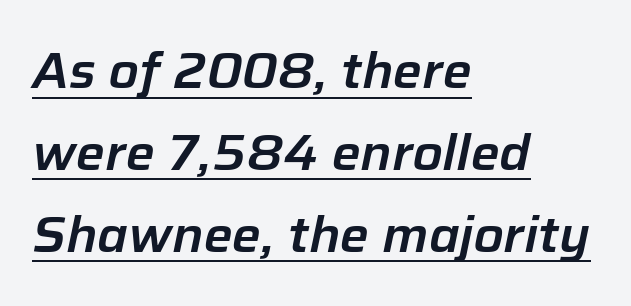
{"italic": "yes", "lean": "right", "slant_degrees": 12, "width": "normal", "stroke_contrast": "low", "x_height": "medium", "monospaced": "no", "underline": "yes", "align": "left", "line_spacing": "normal", "line_spacing_ratio": 1.67, "letter_spacing": "normal", "letter_spacing_em": 0.0, "glyph_px": 49}
